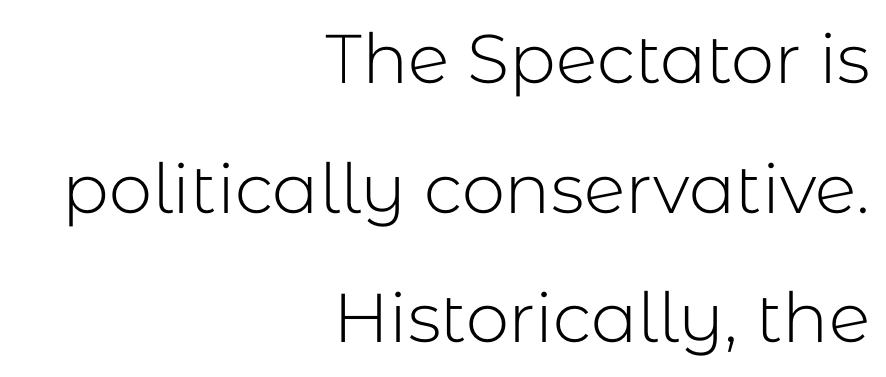
The image shows 69 px light sans-serif type, upright; set right-aligned, line spacing 1.88x, normal letter spacing, not underlined; low stroke contrast and a medium x-height.
